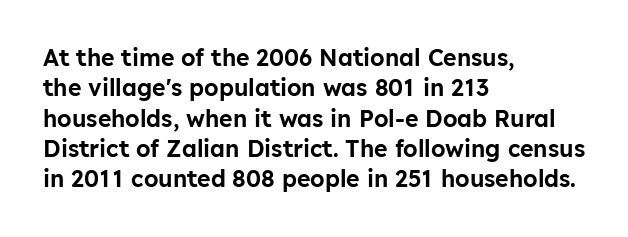
The face used here is rendered with its standard letterfit. These lines are set flush left with a ragged right edge. The glyphs are unaccompanied by any horizontal stroke below them. Normally led — the rows are evenly, conventionally spaced. Do the letters lean? They stand straight.
